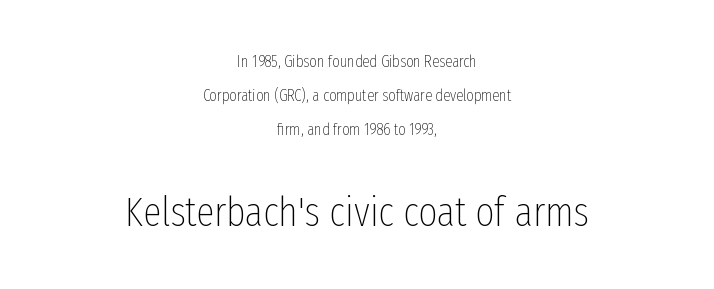
The image shows 41 px thin, condensed sans-serif type, upright; set centered, loose line spacing (2.12x), normal letter spacing, not underlined; the second (bottom) block is 2.56x larger; low stroke contrast and a medium x-height.
